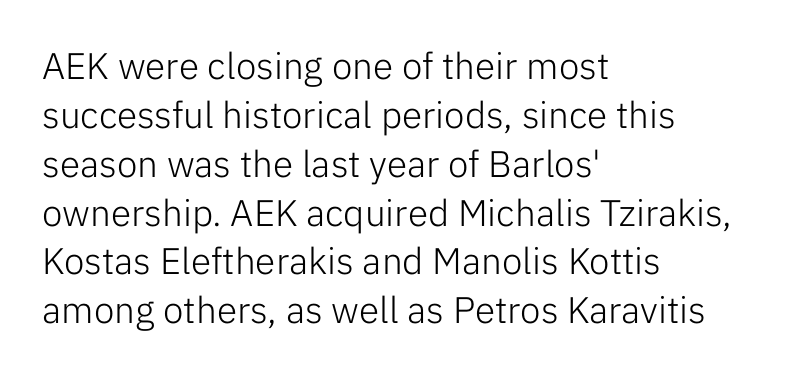
Q: Is the text bold? A: No.
Q: Is the text italic (slanted)? A: No, it is upright.
Q: Is the typeface a serif or a sans-serif typeface? A: Sans-serif.
Q: Is the text underlined? A: No.
Q: How is the paragraph aligned? A: Left-aligned.
Q: Is the spacing between letters normal or unusually wide? A: Normal.
Q: Is the spacing between lines tight, normal or loose? A: Normal.
Q: Width (condensed, normal, or wide)? A: Normal.
Q: Stroke contrast? A: Low.
Q: x-height? A: Medium.
Q: Monospaced? A: No.
